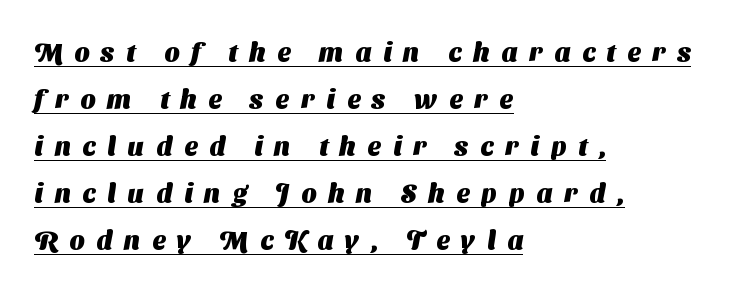
A student would call this left alignment; a typographer would say flush left, rag right. The rendering uses the underline text-decoration. The passage shown has open, widely tracked lettering throughout. Summary of weight: heavy, a full bold.
